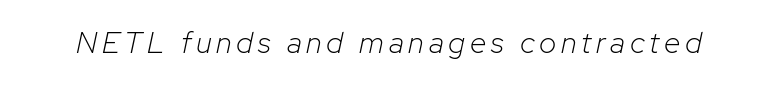
The image shows 30 px light type, italic (leaning right); set not underlined; low stroke contrast and a medium x-height.
